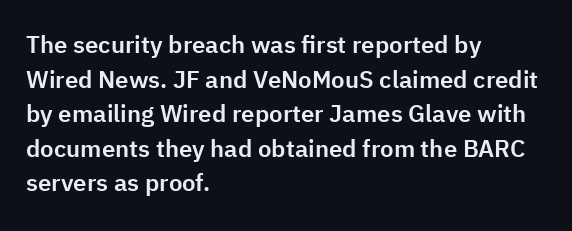
The image shows 24 px text type, upright; set left-aligned, normal line spacing (1.44x), normal letter spacing, not underlined.
